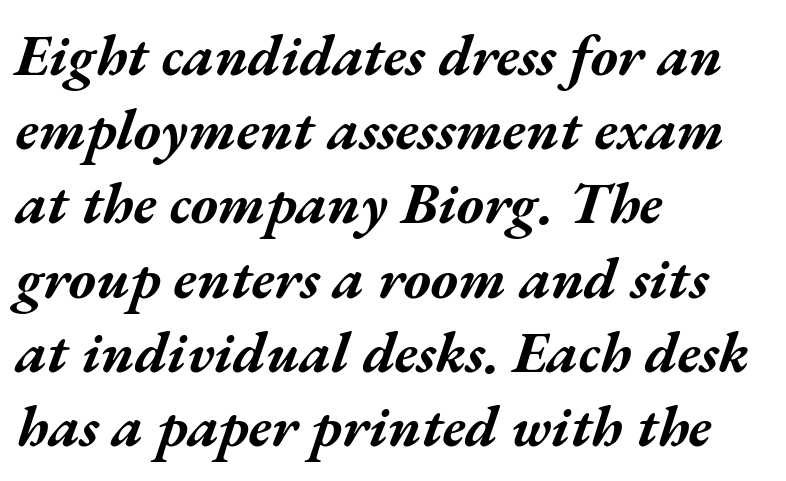
This sample is left-justified, so line endings fall wherever the words run out. The block of text has a typical density, with ordinary space between rows. Slanted lettering throughout. Each letter keeps its own natural width here, so spacing adapts to shape.
